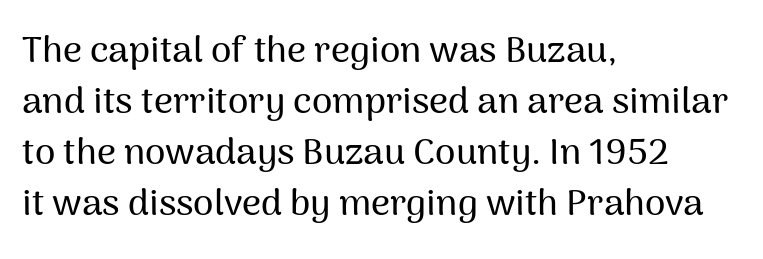
This is roman type, the default non-slanted kind. The paragraph has a hard left edge and a soft right edge. The space between consecutive lines is moderate. Stroke terminals: plain, sans-serif. There is no visible air inserted between adjacent glyphs.
